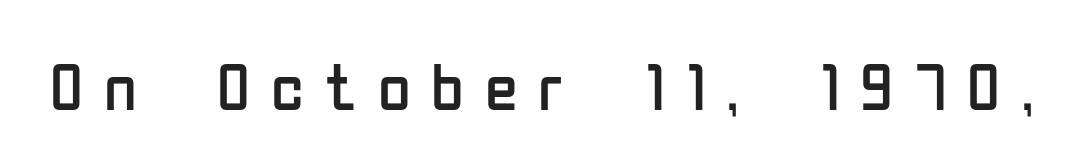
Q: Is the text bold? A: No.
Q: Is the text italic (slanted)? A: No, it is upright.
Q: Is the typeface a serif or a sans-serif typeface? A: Sans-serif.
Q: Is the text underlined? A: No.
Q: Is the spacing between letters normal or unusually wide? A: Unusually wide.
Q: Width (condensed, normal, or wide)? A: Condensed.
Q: Stroke contrast? A: Low.
Q: x-height? A: Medium.
Q: Monospaced? A: No.
